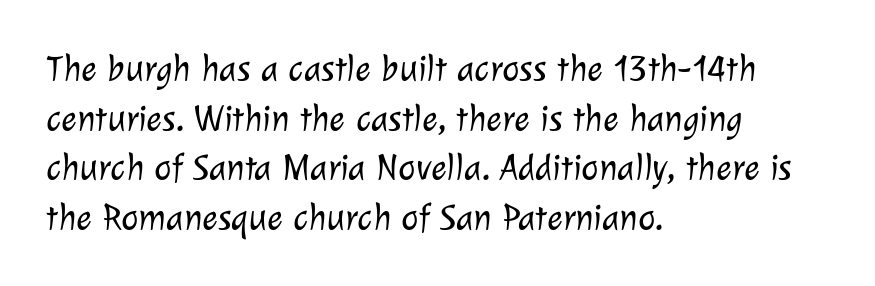
{"serif": "no", "bold": "no", "weight": "light", "width": "normal", "stroke_contrast": "low", "x_height": "medium", "monospaced": "no", "underline": "no", "align": "left", "line_spacing": "normal", "line_spacing_ratio": 1.34, "letter_spacing": "normal", "letter_spacing_em": 0.0, "glyph_px": 37}
